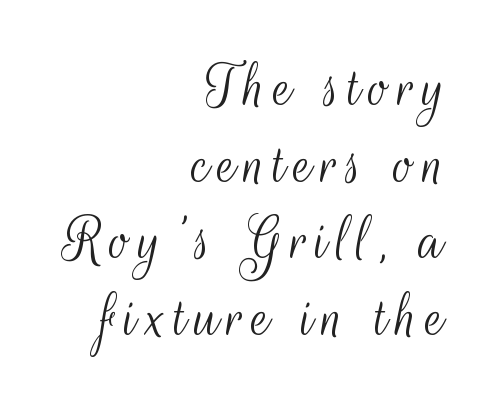
Q: Is the text bold? A: No.
Q: Is the text italic (slanted)? A: Yes.
Q: Is the typeface a serif or a sans-serif typeface? A: Sans-serif.
Q: Is the text underlined? A: No.
Q: How is the paragraph aligned? A: Right-aligned.
Q: Width (condensed, normal, or wide)? A: Condensed.
Q: Stroke contrast? A: Medium.
Q: x-height? A: Small.
Q: Monospaced? A: No.
